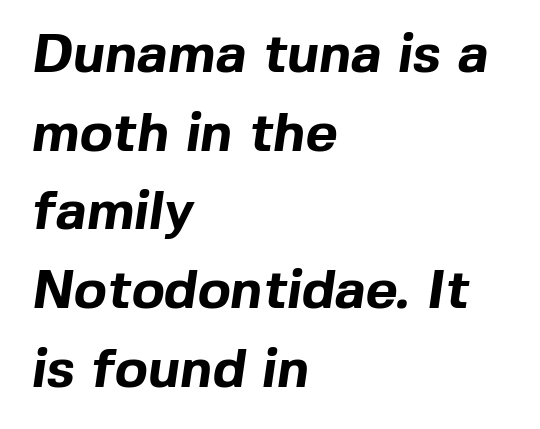
Notice how the passage keeps a crisp vertical edge on the left only. Vertical spacing — default. Compared with an ordinary text face, these strokes are far heavier — a full bold. You could call the tracking neutral — neither tight nor loose.
